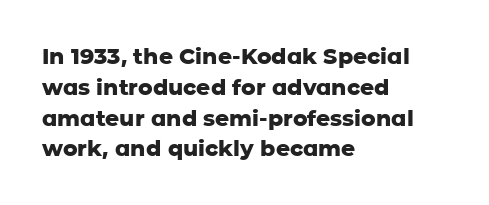
{"italic": "no", "bold": "yes", "underline": "no", "align": "left", "line_spacing": "normal", "line_spacing_ratio": 1.4, "letter_spacing": "normal", "letter_spacing_em": 0.0, "glyph_px": 22}
